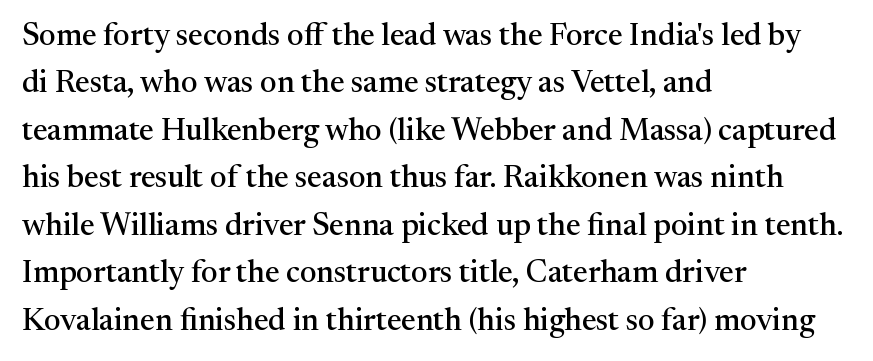
{"serif": "yes", "italic": "no", "width": "normal", "stroke_contrast": "medium", "x_height": "medium", "monospaced": "no", "underline": "no", "align": "left", "line_spacing": "normal", "line_spacing_ratio": 1.53, "letter_spacing": "normal", "letter_spacing_em": 0.0, "glyph_px": 31}
